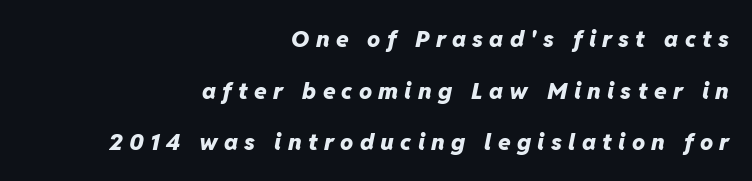
Italic: yes, the glyphs are oblique. This sample is right-justified, so line beginnings fall wherever the words allow. Students, observe: this is what heavily led, spacious text looks like. Does extra space separate the letters? Yes, quite a lot of it. The passage shown is not underscored anywhere.
